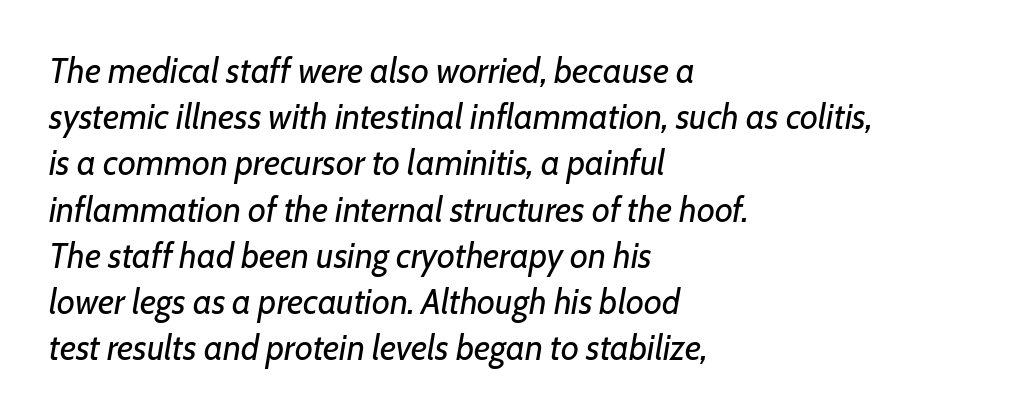
{"italic": "yes", "lean": "right", "slant_degrees": 7, "bold": "no", "weight": "regular", "width": "normal", "stroke_contrast": "low", "x_height": "medium", "monospaced": "no", "underline": "no", "align": "left", "line_spacing": "normal", "line_spacing_ratio": 1.32, "letter_spacing": "normal", "letter_spacing_em": 0.0, "glyph_px": 35}
